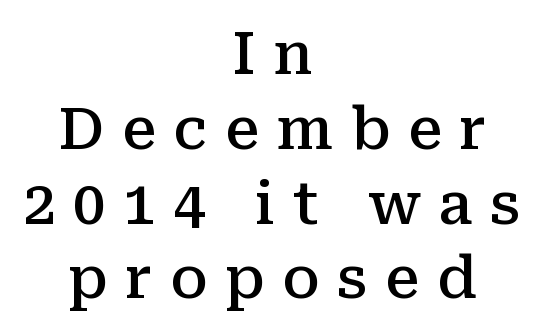
{"serif": "yes", "italic": "no", "bold": "semi", "weight": "semibold", "width": "normal", "stroke_contrast": "medium", "x_height": "medium", "monospaced": "no", "underline": "no", "align": "center", "line_spacing": "normal", "line_spacing_ratio": 1.29, "letter_spacing": "wide", "letter_spacing_em": 0.3, "glyph_px": 58}
